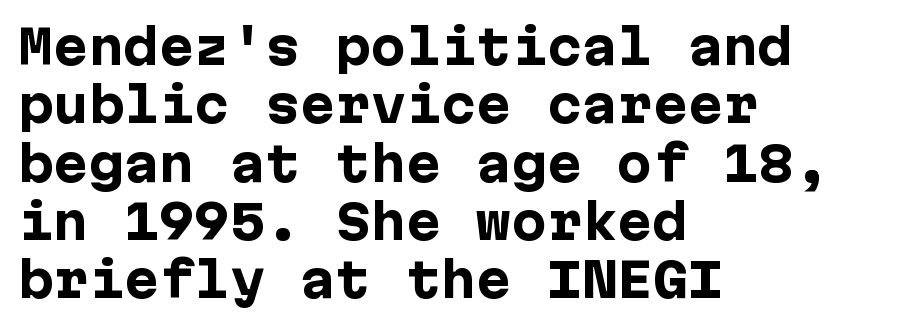
Q: Is the text bold? A: Yes.
Q: Is the text italic (slanted)? A: No, it is upright.
Q: Is the typeface a serif or a sans-serif typeface? A: Sans-serif.
Q: Is the text underlined? A: No.
Q: How is the paragraph aligned? A: Left-aligned.
Q: Is the spacing between letters normal or unusually wide? A: Normal.
Q: Width (condensed, normal, or wide)? A: Normal.
Q: Stroke contrast? A: Low.
Q: x-height? A: Medium.
